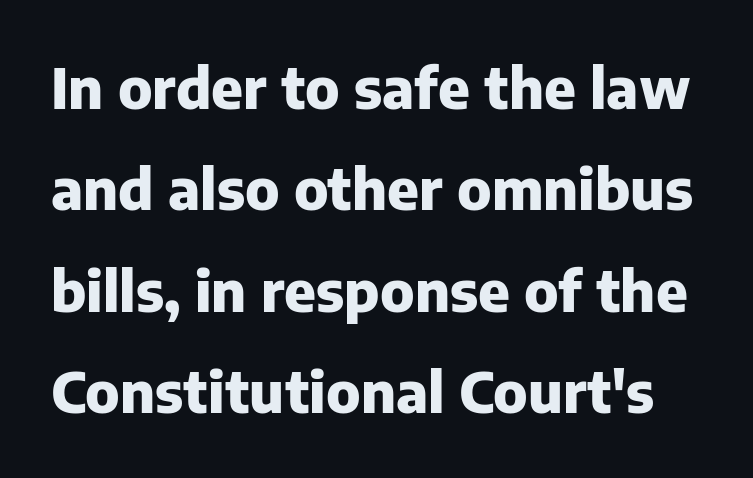
The image shows 56 px heavy sans-serif type, upright; set line spacing 1.81x, normal letter spacing, not underlined; low stroke contrast and a medium x-height.
